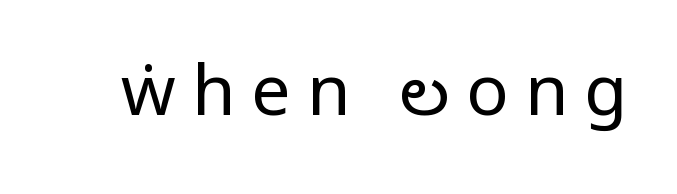
The image shows 70 px regular-weight, condensed sans-serif type, upright; set unusually wide letter spacing (+0.23 em), not underlined; low stroke contrast.
